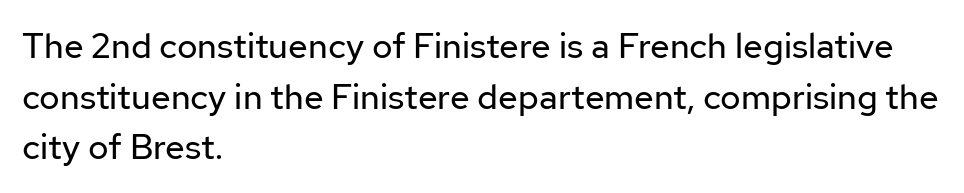
This sample uses an upright cut, with every glyph sitting square on the baseline. The strokes are not fattened; the text isn't bold. The words here are not underlined. Does the type have serifs? No, each stem ends abruptly.
